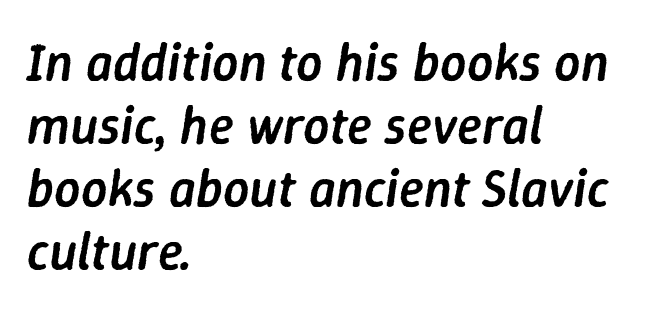
{"italic": "yes", "lean": "right", "slant_degrees": 9, "bold": "semi", "weight": "semibold", "width": "normal", "stroke_contrast": "low", "x_height": "medium", "monospaced": "no", "underline": "no", "align": "left", "line_spacing_ratio": 1.21, "letter_spacing": "normal", "letter_spacing_em": 0.0, "glyph_px": 52}
